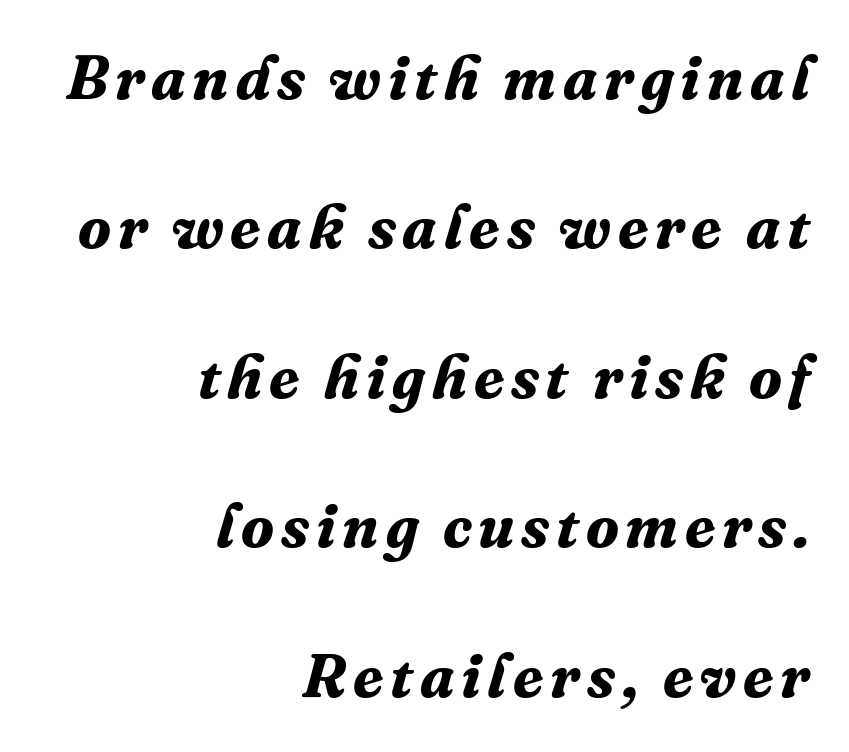
{"serif": "yes", "italic": "yes", "lean": "right", "slant_degrees": 16, "bold": "yes", "weight": "bold", "width": "normal", "stroke_contrast": "medium", "x_height": "medium", "monospaced": "no", "underline": "no", "align": "right", "line_spacing": "loose", "line_spacing_ratio": 2.45, "glyph_px": 61}
